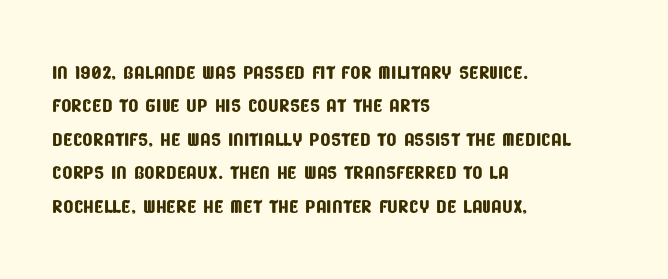
{"underline": "no", "align": "left", "line_spacing_ratio": 1.24, "letter_spacing": "normal", "letter_spacing_em": 0.0, "glyph_px": 27}
